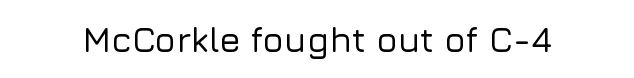
{"serif": "no", "italic": "no", "width": "normal", "stroke_contrast": "low", "x_height": "medium", "monospaced": "no", "underline": "no", "letter_spacing": "normal", "letter_spacing_em": 0.0, "glyph_px": 35}
